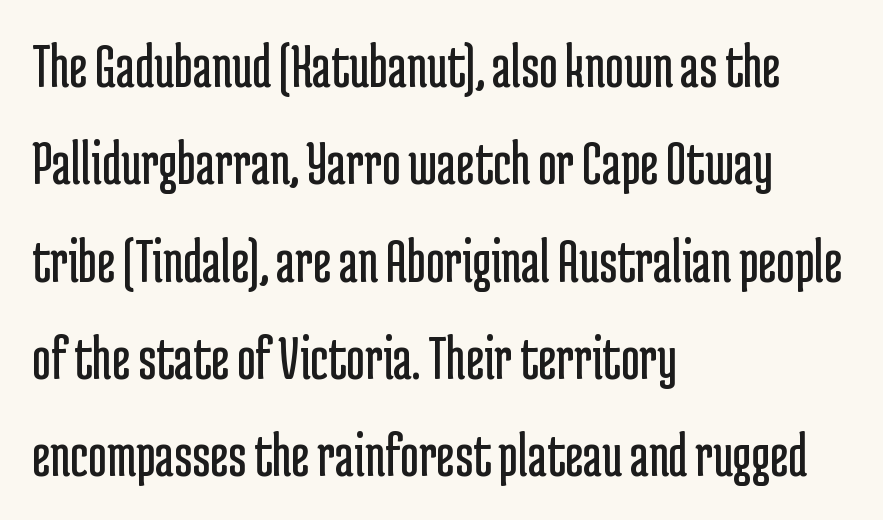
Q: Is the text bold? A: No.
Q: Is the text italic (slanted)? A: No, it is upright.
Q: Is the typeface a serif or a sans-serif typeface? A: Sans-serif.
Q: Is the text underlined? A: No.
Q: How is the paragraph aligned? A: Left-aligned.
Q: Is the spacing between letters normal or unusually wide? A: Normal.
Q: Is the spacing between lines tight, normal or loose? A: Normal.
Q: Width (condensed, normal, or wide)? A: Condensed.
Q: Stroke contrast? A: Low.
Q: x-height? A: Medium.
Q: Monospaced? A: No.
